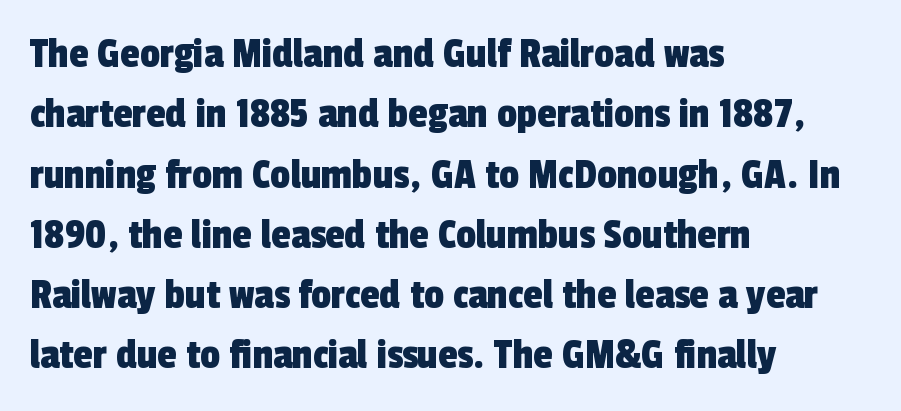
The image shows 44 px condensed sans-serif type; set left-aligned, normal line spacing (1.37x), normal letter spacing, not underlined; a medium x-height.
